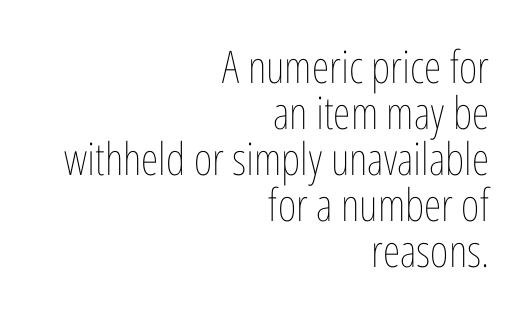
The image shows 45 px thin, condensed type, upright; set right-aligned, tight line spacing (1.02x), normal letter spacing, not underlined; low stroke contrast and a medium x-height.
